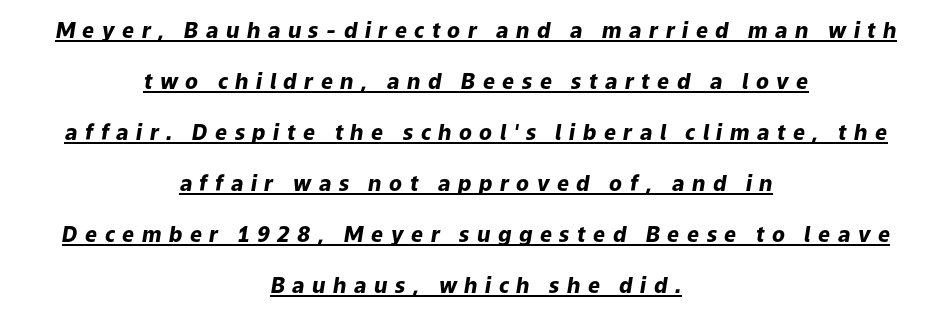
The image shows 21 px bold type, italic (leaning right); set centered, loose line spacing (2.43x), unusually wide letter spacing (+0.36 em), underlined.
